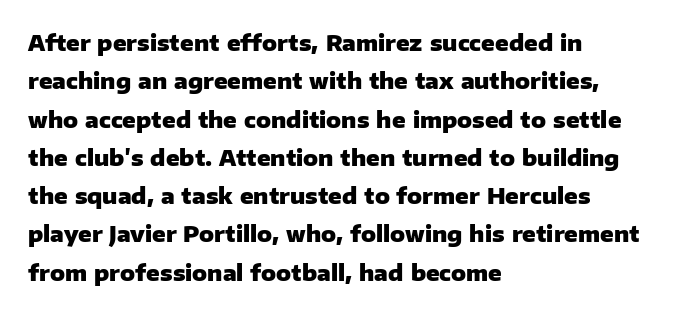
Q: Is the text bold? A: Yes.
Q: Is the text italic (slanted)? A: No, it is upright.
Q: Is the text underlined? A: No.
Q: How is the paragraph aligned? A: Left-aligned.
Q: Is the spacing between letters normal or unusually wide? A: Normal.
